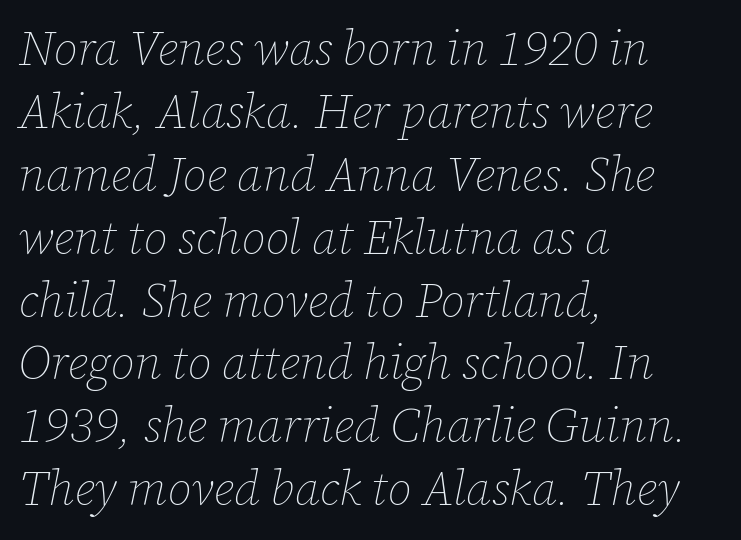
Underlining? Definitely not there. Does extra space separate the letters? No, they use regular spacing. Weight: in the light-to-regular range. The face used here is proportionally spaced, like ordinary book or web type.
